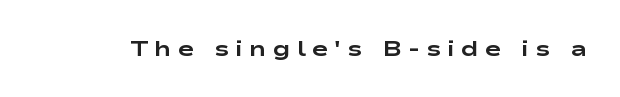
In terms of posture, this sample is upright. Emphasis by weight is at full strength: bold. Descender tails drop into unmarked territory. Loose tracking; the words dissolve into strings of separated letters.
